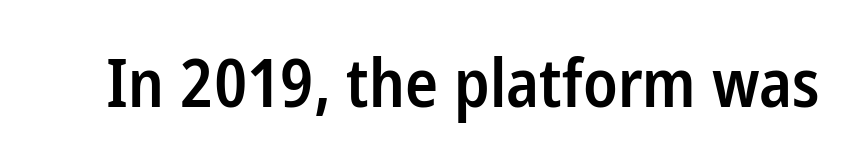
Q: Is the text bold? A: Semi-bold.
Q: Is the text italic (slanted)? A: No, it is upright.
Q: Is the typeface a serif or a sans-serif typeface? A: Sans-serif.
Q: Is the text underlined? A: No.
Q: Is the spacing between letters normal or unusually wide? A: Normal.
Q: Width (condensed, normal, or wide)? A: Condensed.
Q: Stroke contrast? A: Low.
Q: x-height? A: Medium.
Q: Monospaced? A: No.
